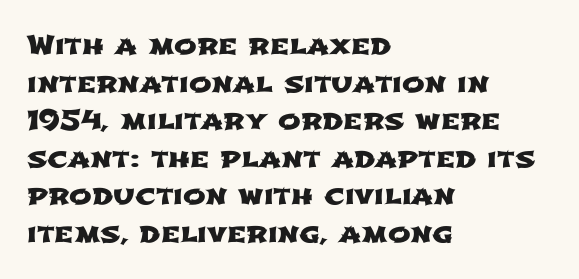
Caption: multi-line text, flush left, ragged right. Just letters on the line, the space beneath them empty. Line spacing here is normal. Words appear dense and cohesive because spacing is normal.
